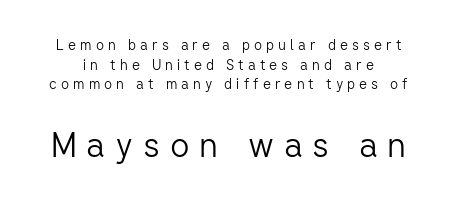
{"serif": "no", "italic": "no", "bold": "no", "weight": "light", "width": "normal", "stroke_contrast": "low", "x_height": "medium", "monospaced": "no", "underline": "no", "line_spacing": "normal", "line_spacing_ratio": 1.41, "letter_spacing": "wide", "letter_spacing_em": 0.29, "larger_block": "second", "size_ratio": 2.43, "glyph_px": 34}
